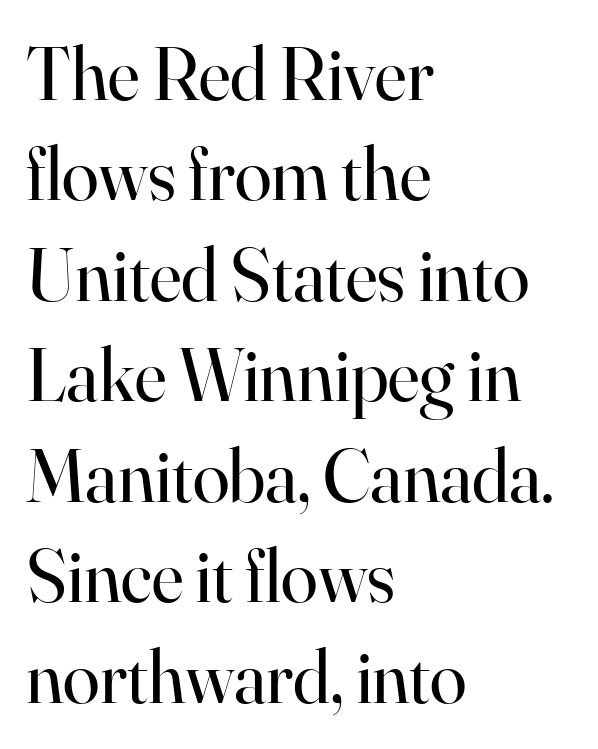
The image shows 75 px regular-weight serif type, upright; set left-aligned, normal line spacing (1.34x), normal letter spacing, not underlined; high stroke contrast and a small x-height.
